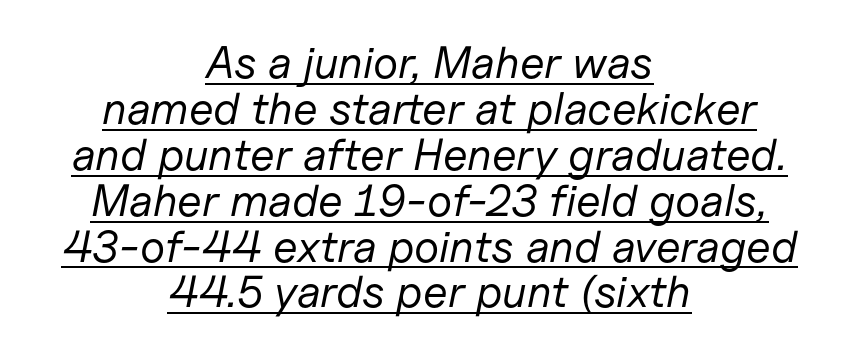
Each new line begins almost immediately beneath the previous one. The rendering uses natural spacing where letterforms have individual widths. Quick note: underline on. Heft: none added — not bold.
